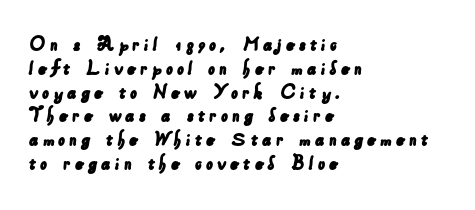
Has an underline been added? It has not. Regarding leading, the lines here are crowded together. Visually the block forms a straight wall on the left and a jagged coastline on the right.
